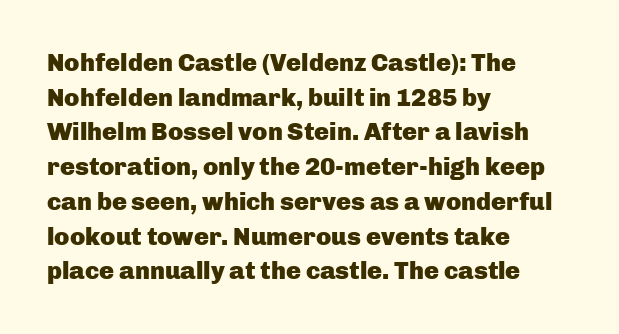
{"italic": "no", "bold": "yes", "underline": "no", "align": "left", "line_spacing": "normal", "line_spacing_ratio": 1.39, "letter_spacing": "normal", "letter_spacing_em": 0.0, "glyph_px": 25}
